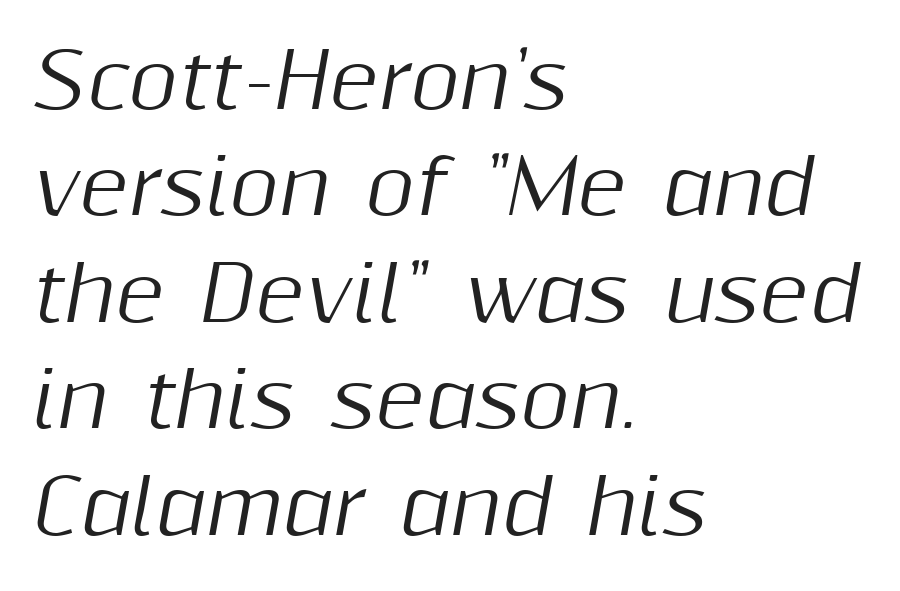
Q: Is the text italic (slanted)? A: Yes, it leans right by about 10 degrees.
Q: Is the text underlined? A: No.
Q: How is the paragraph aligned? A: Left-aligned.
Q: Is the spacing between letters normal or unusually wide? A: Normal.
Q: Is the spacing between lines tight, normal or loose? A: Normal.
Q: Width (condensed, normal, or wide)? A: Normal.
Q: Stroke contrast? A: Medium.
Q: x-height? A: Medium.
Q: Monospaced? A: No.
